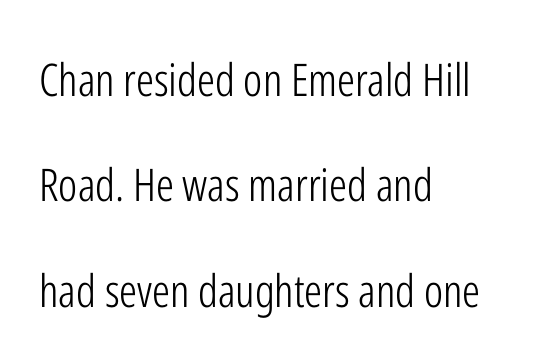
Q: Is the text bold? A: No.
Q: Is the text italic (slanted)? A: No, it is upright.
Q: Is the typeface a serif or a sans-serif typeface? A: Sans-serif.
Q: Is the text underlined? A: No.
Q: How is the paragraph aligned? A: Left-aligned.
Q: Is the spacing between letters normal or unusually wide? A: Normal.
Q: Is the spacing between lines tight, normal or loose? A: Loose.
Q: Width (condensed, normal, or wide)? A: Condensed.
Q: Stroke contrast? A: Low.
Q: x-height? A: Medium.
Q: Monospaced? A: No.
